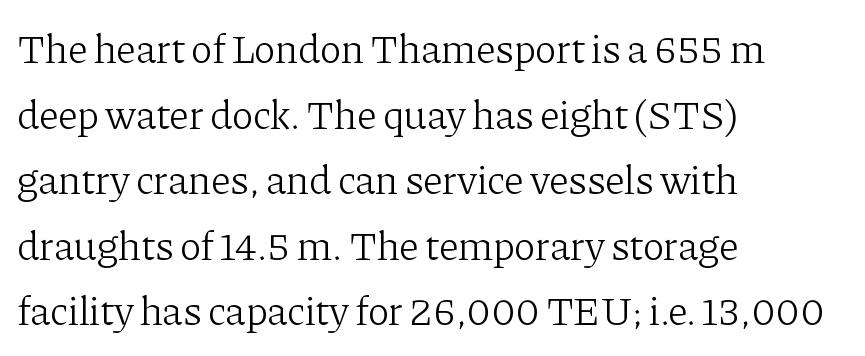
{"serif": "yes", "italic": "no", "bold": "no", "weight": "light", "width": "normal", "stroke_contrast": "low", "x_height": "medium", "monospaced": "no", "underline": "no", "align": "left", "line_spacing": "normal", "line_spacing_ratio": 1.6, "letter_spacing": "normal", "letter_spacing_em": 0.0, "glyph_px": 41}
